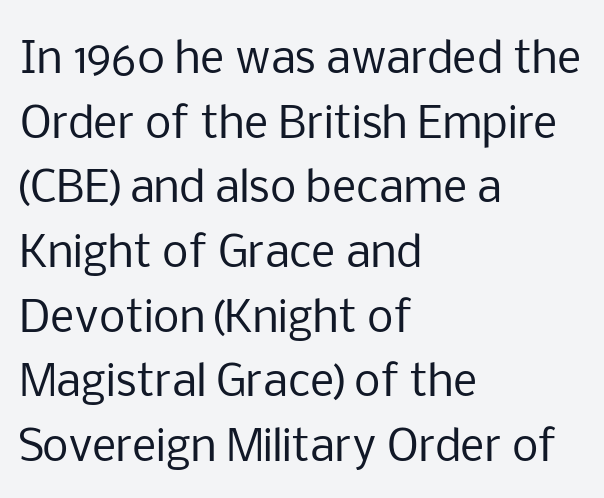
{"serif": "no", "italic": "no", "bold": "no", "weight": "regular", "width": "normal", "stroke_contrast": "low", "x_height": "medium", "monospaced": "no", "underline": "no", "align": "left", "line_spacing": "normal", "line_spacing_ratio": 1.54, "letter_spacing": "normal", "letter_spacing_em": 0.0, "glyph_px": 42}
